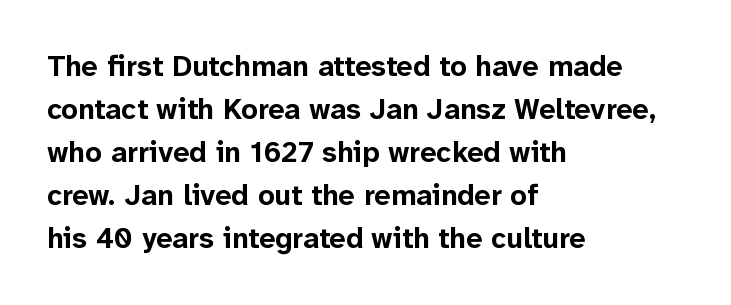
{"serif": "no", "italic": "no", "bold": "yes", "weight": "bold", "width": "normal", "stroke_contrast": "low", "x_height": "medium", "monospaced": "no", "underline": "no", "align": "left", "line_spacing": "normal", "line_spacing_ratio": 1.48, "letter_spacing": "normal", "letter_spacing_em": 0.0, "glyph_px": 29}
